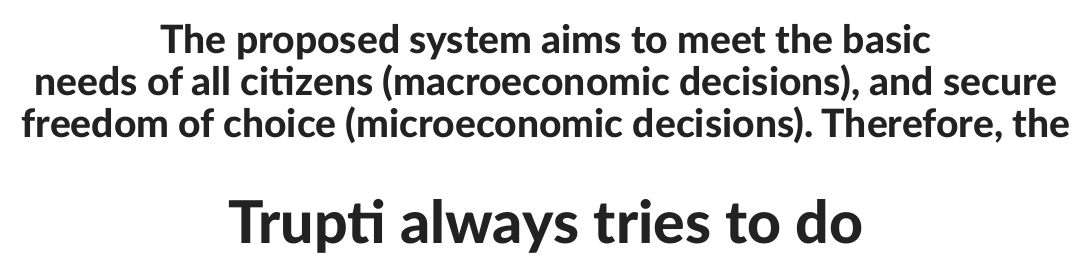
Q: Is the text bold? A: Yes.
Q: Is the text italic (slanted)? A: No, it is upright.
Q: Is the typeface a serif or a sans-serif typeface? A: Sans-serif.
Q: Is the text underlined? A: No.
Q: How is the paragraph aligned? A: Centered.
Q: Is the spacing between letters normal or unusually wide? A: Normal.
Q: Is the spacing between lines tight, normal or loose? A: Tight.
Q: Which block of text is set in a larger size, the first (top) or the second (bottom)? A: The second (bottom) one.
Q: Width (condensed, normal, or wide)? A: Normal.
Q: Stroke contrast? A: Low.
Q: x-height? A: Medium.
Q: Monospaced? A: No.
